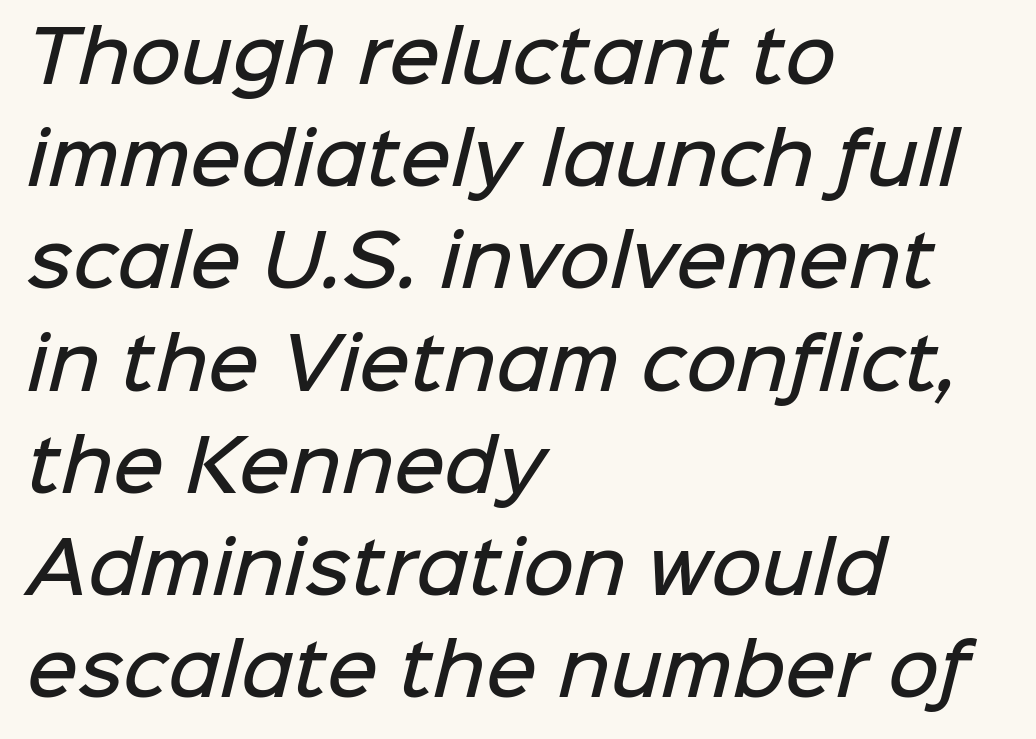
{"serif": "no", "bold": "semi", "weight": "semibold", "width": "normal", "stroke_contrast": "low", "x_height": "medium", "monospaced": "no", "underline": "no", "align": "left", "line_spacing": "normal", "line_spacing_ratio": 1.46, "letter_spacing": "normal", "letter_spacing_em": 0.0, "glyph_px": 70}
